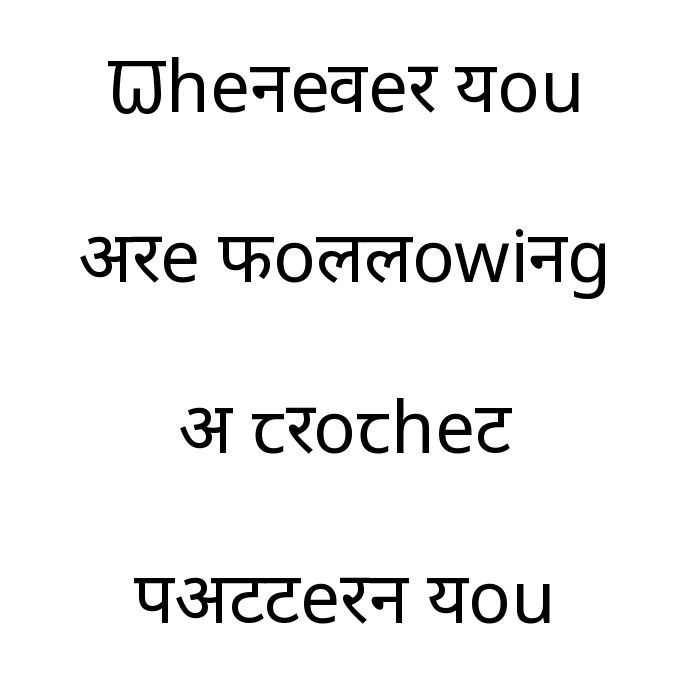
The image shows 71 px regular-weight sans-serif type, upright; set centered, loose line spacing (2.4x), normal letter spacing, not underlined; low stroke contrast and a large x-height.
